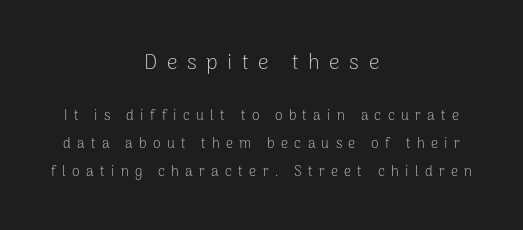
Weight class: somewhere from thin through regular. If you squint, the top block still reads clearly — it's the larger of the two. The leading is generous, giving the passage an open texture. Inter-character spacing is expanded well beyond the font's built-in metrics. Posture: straight, roman, zero tilt.
